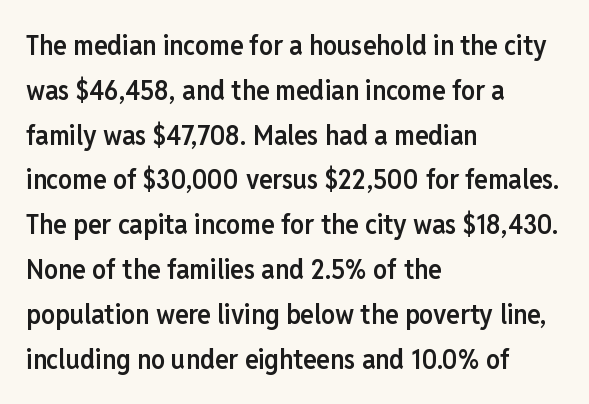
The image shows 28 px semibold, condensed sans-serif type, upright; set left-aligned, normal line spacing (1.6x), normal letter spacing, not underlined; low stroke contrast and a medium x-height.
